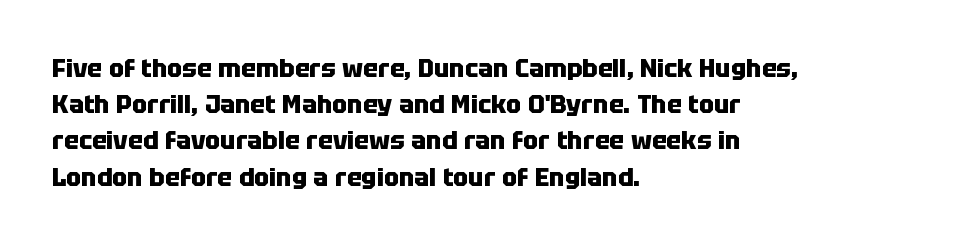
{"italic": "no", "bold": "yes", "underline": "no", "align": "left", "line_spacing": "normal", "line_spacing_ratio": 1.45, "letter_spacing": "normal", "letter_spacing_em": 0.0, "glyph_px": 25}
